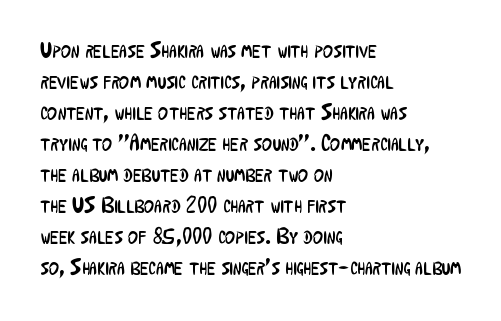
{"italic": "no", "bold": "no", "underline": "no", "align": "left", "line_spacing": "normal", "line_spacing_ratio": 1.41, "letter_spacing": "normal", "letter_spacing_em": 0.0, "glyph_px": 22}
